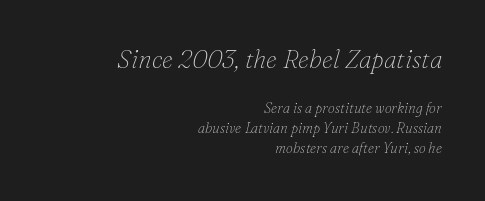
Tall strokes in this sample are angled rather than plumb. Nothing unusual about the tracking: characters are spaced as the font intends. On a weight scale, this lands at 450 or below. Reading down the block, your eye finds every line finishing at a fixed right position. The vertical gap from one line to the next is medium.
